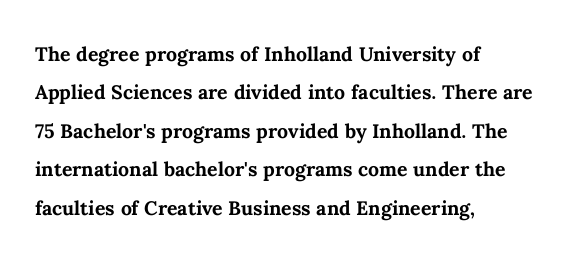
Q: Is the text bold? A: Yes.
Q: Is the text italic (slanted)? A: No, it is upright.
Q: Is the text underlined? A: No.
Q: How is the paragraph aligned? A: Left-aligned.
Q: Is the spacing between letters normal or unusually wide? A: Normal.
Q: Is the spacing between lines tight, normal or loose? A: Normal.
